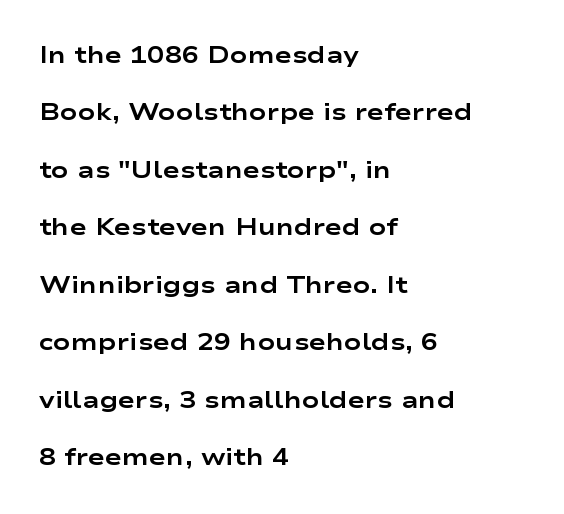
{"italic": "no", "bold": "yes", "underline": "no", "align": "left", "line_spacing": "loose", "line_spacing_ratio": 2.5, "letter_spacing": "normal", "letter_spacing_em": 0.0, "glyph_px": 23}
